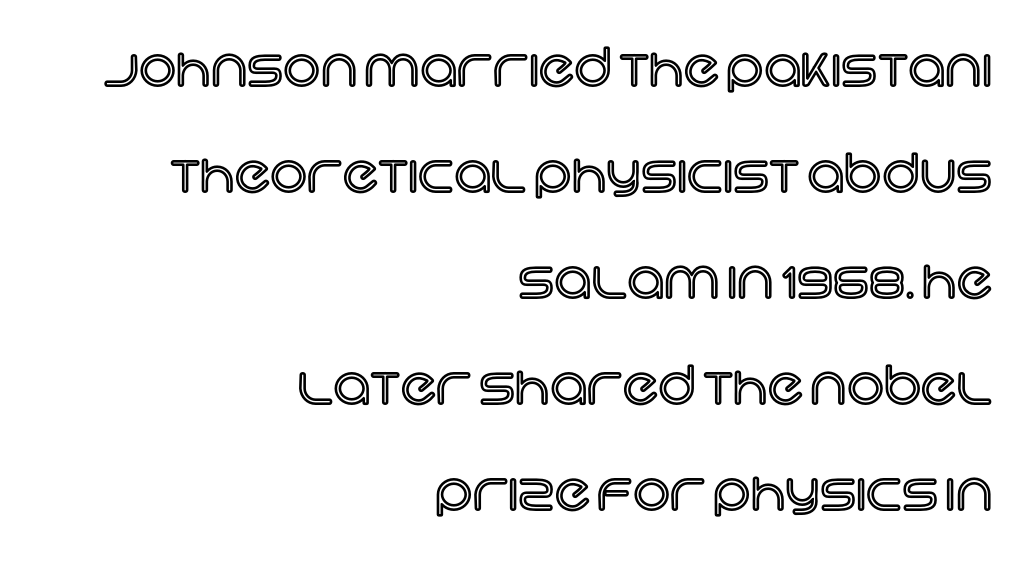
{"italic": "no", "width": "normal", "x_height": "large", "monospaced": "no", "underline": "no", "align": "right", "line_spacing": "loose", "line_spacing_ratio": 2.04, "letter_spacing": "normal", "letter_spacing_em": 0.0, "glyph_px": 52}
